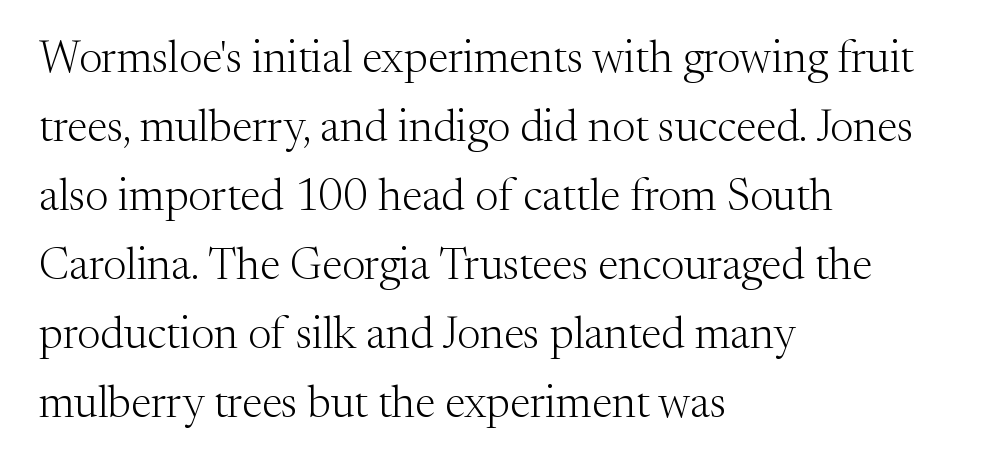
Does the lettering tilt? It doesn't — this is upright. Proportional: the letters do not fall into vertical columns. The lines are quadded left. Reading down the column, the eye jumps a familiar distance to each next line.
